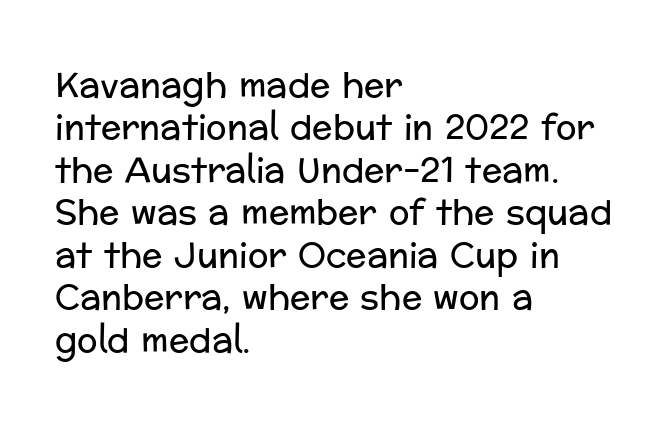
Q: Is the text bold? A: No.
Q: Is the text italic (slanted)? A: No, it is upright.
Q: Is the typeface a serif or a sans-serif typeface? A: Sans-serif.
Q: Is the text underlined? A: No.
Q: How is the paragraph aligned? A: Left-aligned.
Q: Is the spacing between letters normal or unusually wide? A: Normal.
Q: Is the spacing between lines tight, normal or loose? A: Normal.
Q: Width (condensed, normal, or wide)? A: Normal.
Q: Stroke contrast? A: Low.
Q: x-height? A: Medium.
Q: Monospaced? A: No.
